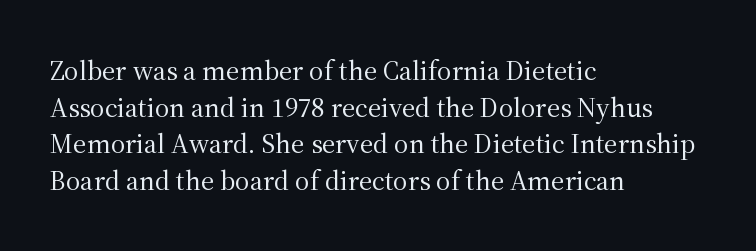
{"serif": "yes", "italic": "no", "bold": "no", "weight": "regular", "width": "normal", "stroke_contrast": "medium", "x_height": "medium", "monospaced": "no", "underline": "no", "align": "left", "line_spacing": "normal", "line_spacing_ratio": 1.31, "letter_spacing": "normal", "letter_spacing_em": 0.0, "glyph_px": 28}
